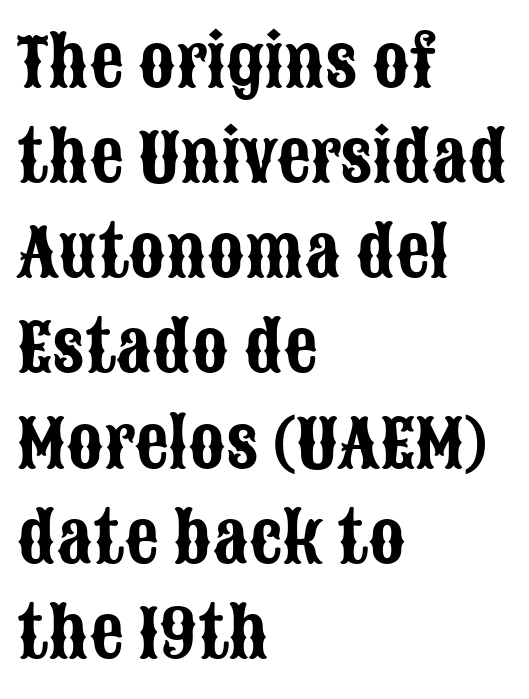
The image shows 67 px condensed sans-serif type, upright; set left-aligned, normal line spacing (1.42x), normal letter spacing, not underlined; low stroke contrast and a large x-height.
